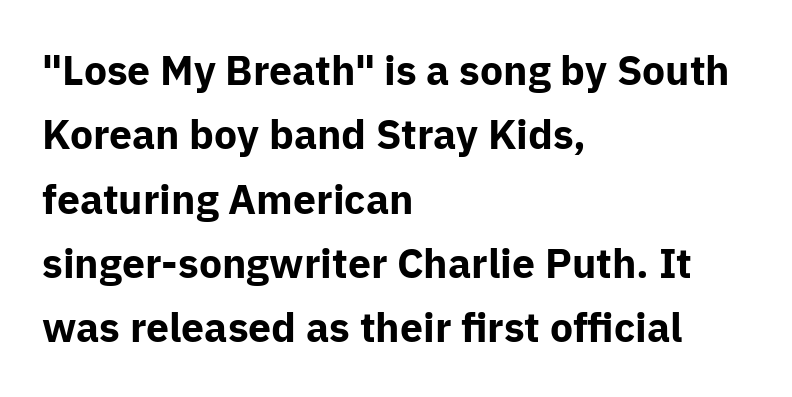
The image shows 41 px bold sans-serif type, upright; set left-aligned, normal line spacing (1.57x), normal letter spacing, not underlined; low stroke contrast and a medium x-height.
